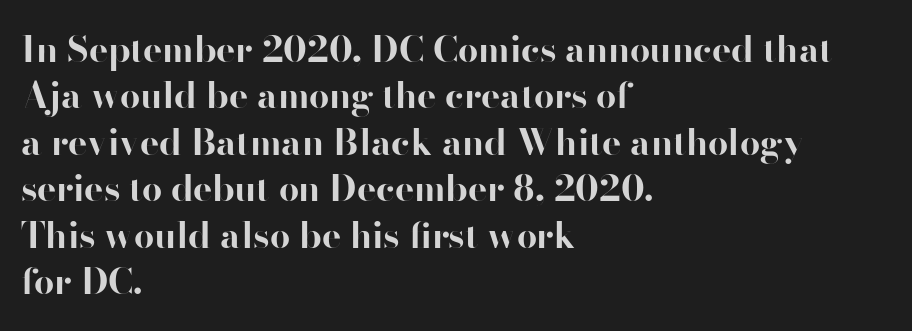
{"serif": "no", "italic": "no", "bold": "yes", "weight": "bold", "width": "normal", "stroke_contrast": "high", "x_height": "small", "monospaced": "no", "underline": "no", "align": "left", "line_spacing": "normal", "line_spacing_ratio": 1.29, "letter_spacing": "normal", "letter_spacing_em": 0.0, "glyph_px": 36}
